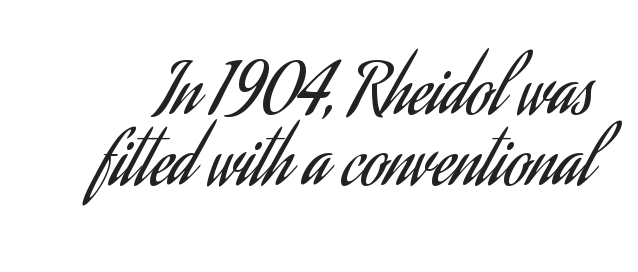
{"serif": "no", "bold": "no", "weight": "regular", "width": "condensed", "stroke_contrast": "low", "x_height": "small", "monospaced": "no", "underline": "no", "line_spacing": "tight", "line_spacing_ratio": 1.03, "letter_spacing": "normal", "letter_spacing_em": 0.0, "glyph_px": 69}
